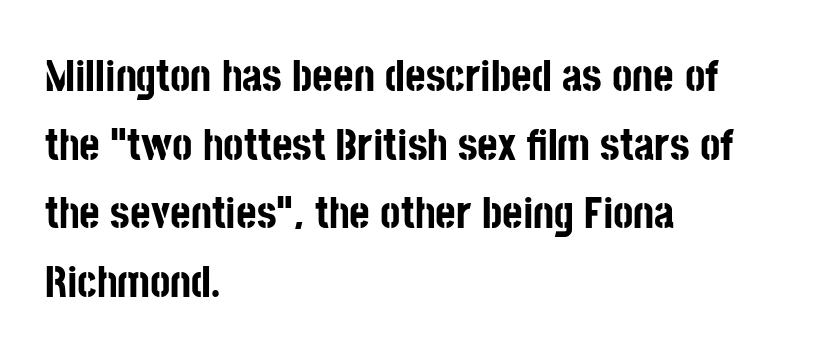
{"serif": "no", "italic": "no", "bold": "yes", "weight": "bold", "width": "condensed", "stroke_contrast": "low", "x_height": "large", "monospaced": "no", "underline": "no", "align": "left", "line_spacing": "normal", "line_spacing_ratio": 1.56, "letter_spacing": "normal", "letter_spacing_em": 0.0, "glyph_px": 44}
